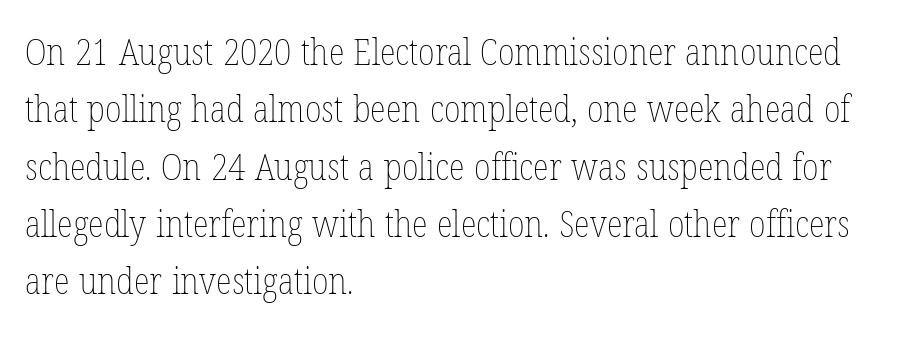
{"italic": "no", "bold": "no", "weight": "thin", "width": "condensed", "stroke_contrast": "low", "x_height": "medium", "monospaced": "no", "underline": "no", "align": "left", "line_spacing": "normal", "line_spacing_ratio": 1.55, "letter_spacing": "normal", "letter_spacing_em": 0.0, "glyph_px": 37}
